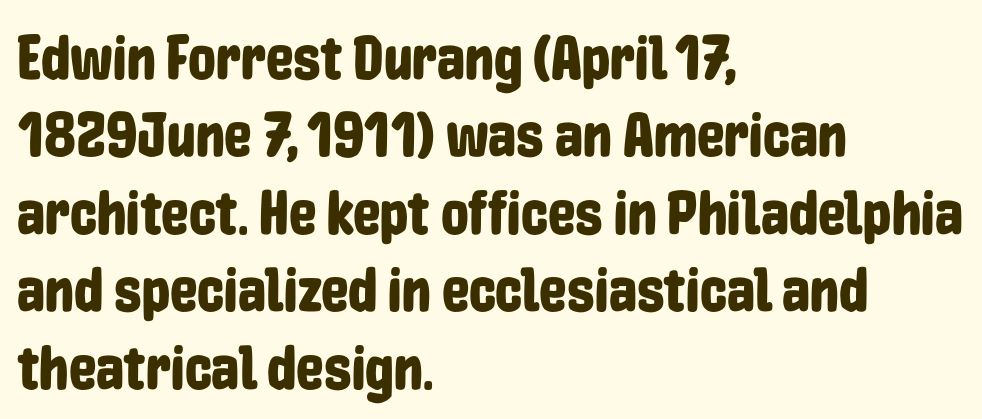
Q: Is the text italic (slanted)? A: No, it is upright.
Q: Is the typeface a serif or a sans-serif typeface? A: Sans-serif.
Q: Is the text underlined? A: No.
Q: How is the paragraph aligned? A: Left-aligned.
Q: Is the spacing between letters normal or unusually wide? A: Normal.
Q: Is the spacing between lines tight, normal or loose? A: Normal.
Q: Width (condensed, normal, or wide)? A: Condensed.
Q: Stroke contrast? A: Low.
Q: x-height? A: Medium.
Q: Monospaced? A: No.
